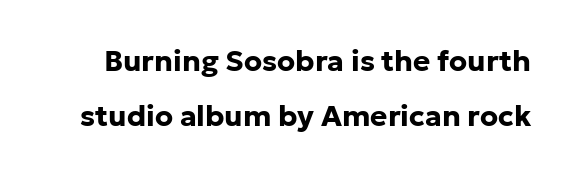
{"serif": "no", "italic": "no", "bold": "yes", "weight": "bold", "width": "normal", "stroke_contrast": "low", "x_height": "medium", "monospaced": "no", "underline": "no", "line_spacing": "loose", "line_spacing_ratio": 1.9, "letter_spacing": "normal", "letter_spacing_em": 0.0, "glyph_px": 29}
